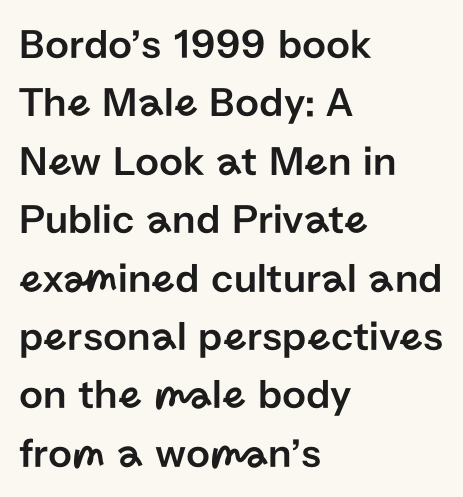
The font's upright variant was chosen for this text. The letterforms sit shoulder to shoulder at normal distance. A clean baseline with only descenders dipping below it. Is this a fixed-width face? No — the glyphs have proportional, varying widths.
